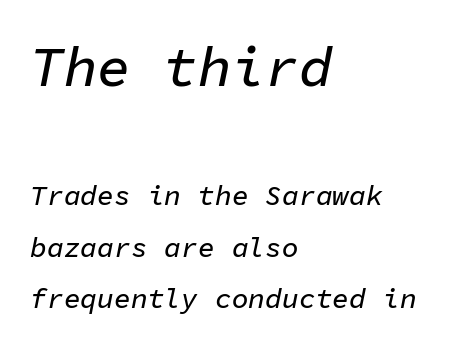
The string is rendered with underlining switched off. Looks like terminal output: every glyph gets an equal slot. A typesetter would call this zero additional tracking. You get the large type first, then a drop to smaller type.
